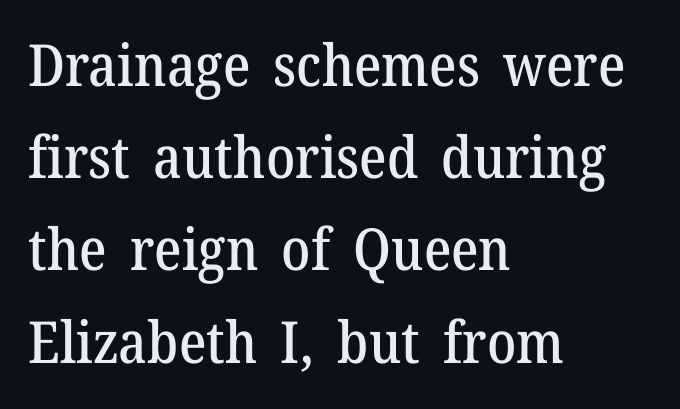
The image shows 58 px serif type, upright; set left-aligned, normal line spacing (1.59x), normal letter spacing, not underlined; medium stroke contrast and a medium x-height.
